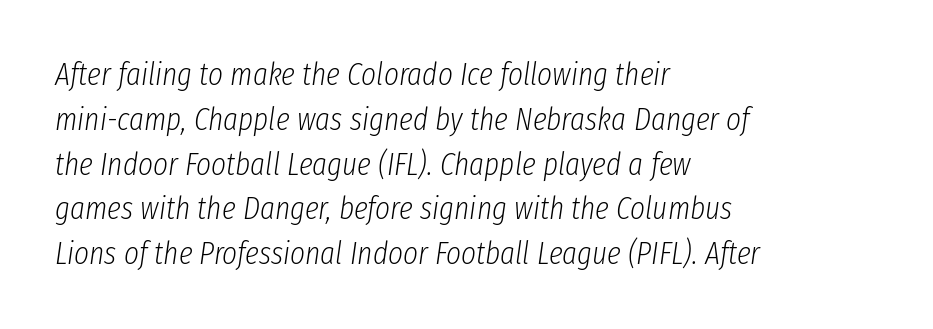
Interline gaps are of average width in this sample. Weight class: somewhere from thin through regular. There's an unmistakable incline to the writing here. Honestly, the letter spacing is just normal — you wouldn't notice it.
